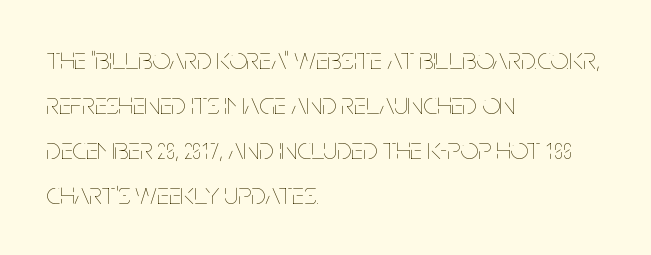
{"italic": "no", "bold": "no", "weight": "thin", "width": "condensed", "stroke_contrast": "low", "x_height": "large", "monospaced": "no", "underline": "no", "align": "left", "line_spacing": "normal", "line_spacing_ratio": 1.45, "letter_spacing": "normal", "letter_spacing_em": 0.0, "glyph_px": 31}
